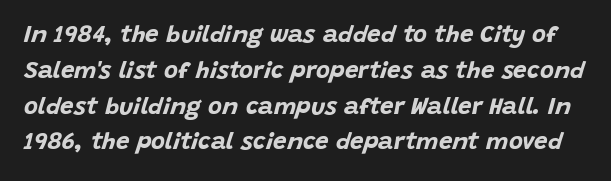
The rendering uses a moderate line-height, typical for paragraphs. A bare baseline throughout the passage. Set as a true bold cut, around the 700 mark. Caption: standard tracking, unaltered. When letters slant like this, we call the style italic.
